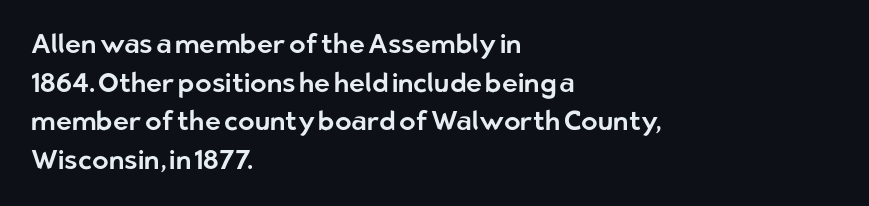
{"italic": "no", "underline": "no", "align": "left", "line_spacing": "normal", "line_spacing_ratio": 1.43, "letter_spacing": "normal", "letter_spacing_em": 0.0, "glyph_px": 27}
